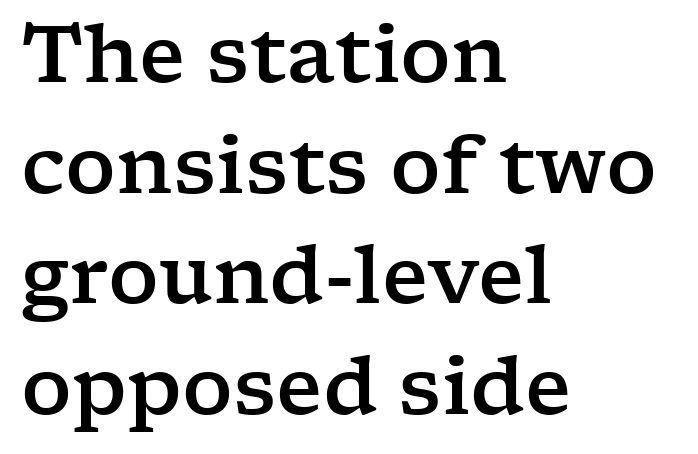
The rag falls on the right side of this text block. Are there feet on the stems? There are — it's a serif. Check under the words: just untouched page. No extra tracking has been applied to these lines. A typesetter would call this leading conventional body-copy spacing.
